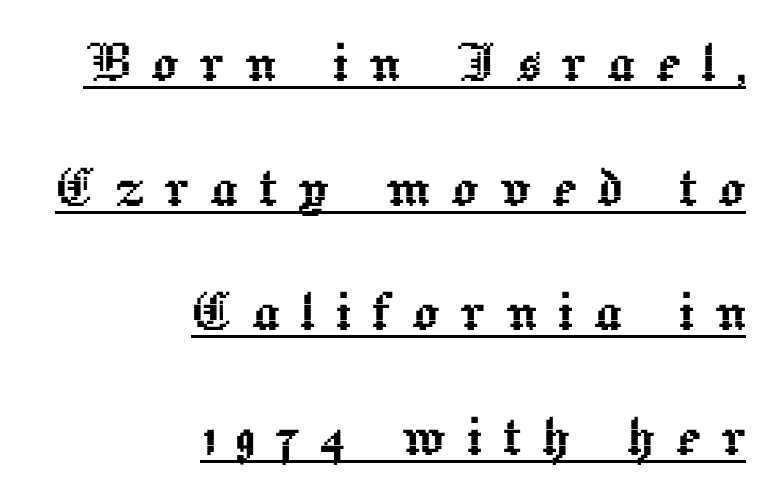
{"italic": "no", "width": "normal", "x_height": "medium", "monospaced": "no", "underline": "yes", "align": "right", "line_spacing_ratio": 1.86, "letter_spacing": "wide", "letter_spacing_em": 0.3, "glyph_px": 67}
